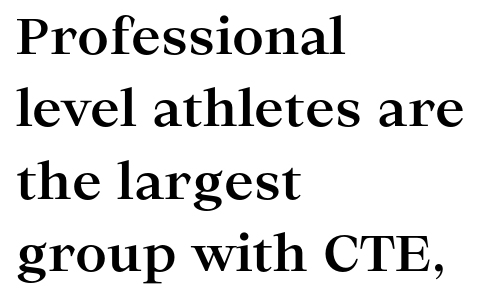
Q: Is the text bold? A: Yes.
Q: Is the text italic (slanted)? A: No, it is upright.
Q: Is the typeface a serif or a sans-serif typeface? A: Serif.
Q: Is the text underlined? A: No.
Q: How is the paragraph aligned? A: Left-aligned.
Q: Is the spacing between letters normal or unusually wide? A: Normal.
Q: Is the spacing between lines tight, normal or loose? A: Normal.
Q: Width (condensed, normal, or wide)? A: Wide.
Q: Stroke contrast? A: High.
Q: x-height? A: Medium.
Q: Monospaced? A: No.
